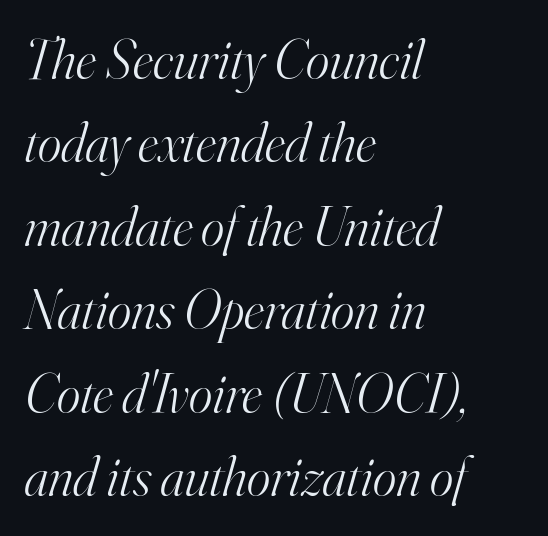
Q: Is the text bold? A: No.
Q: Is the text italic (slanted)? A: Yes, it leans right by about 16 degrees.
Q: Is the typeface a serif or a sans-serif typeface? A: Serif.
Q: Is the text underlined? A: No.
Q: How is the paragraph aligned? A: Left-aligned.
Q: Is the spacing between letters normal or unusually wide? A: Normal.
Q: Is the spacing between lines tight, normal or loose? A: Normal.
Q: Width (condensed, normal, or wide)? A: Normal.
Q: Stroke contrast? A: High.
Q: x-height? A: Small.
Q: Monospaced? A: No.
